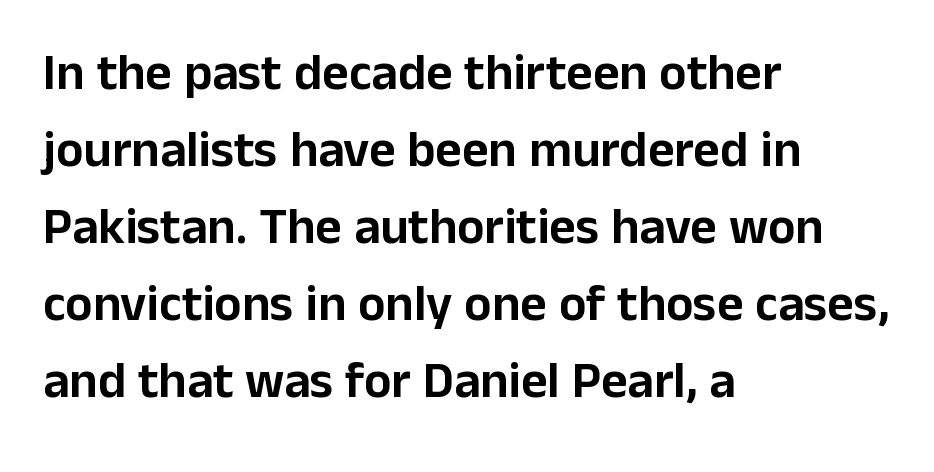
The typography opts for an upright posture over an oblique one. The rag falls on the right side of this text block. The face used here is a sans, in the tradition of grotesques and geometrics. Type without underlining. Inter-character spacing is left at the font's built-in metrics.
